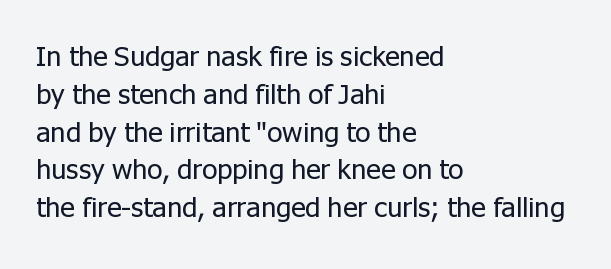
The image shows 28 px regular-weight sans-serif type, upright; set left-aligned, normal line spacing (1.35x), normal letter spacing, not underlined; low stroke contrast and a medium x-height.
